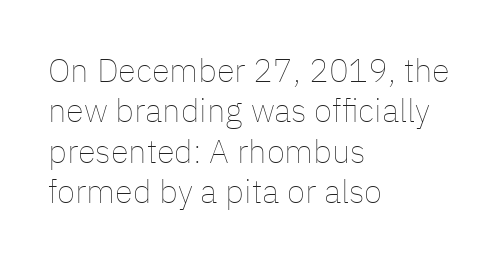
{"italic": "no", "bold": "no", "weight": "thin", "width": "normal", "stroke_contrast": "low", "x_height": "medium", "monospaced": "no", "underline": "no", "align": "left", "line_spacing_ratio": 1.22, "letter_spacing": "normal", "letter_spacing_em": 0.0, "glyph_px": 33}
